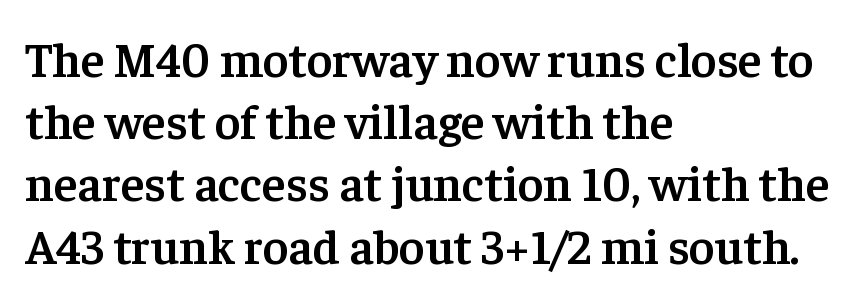
{"serif": "yes", "italic": "no", "bold": "semi", "weight": "semibold", "width": "normal", "stroke_contrast": "low", "x_height": "medium", "monospaced": "no", "underline": "no", "align": "left", "line_spacing": "normal", "line_spacing_ratio": 1.27, "letter_spacing": "normal", "letter_spacing_em": 0.0, "glyph_px": 49}
